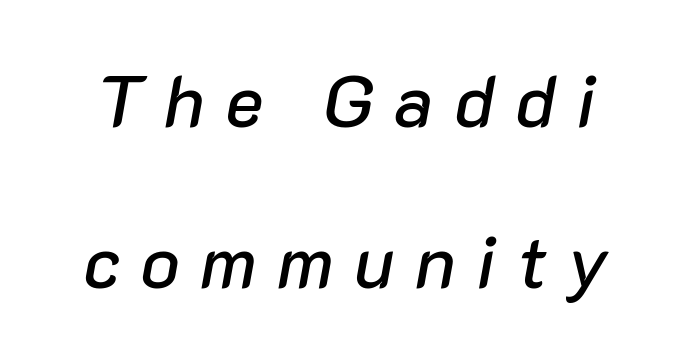
The image shows 73 px text type, italic (leaning right); set loose line spacing (2.2x), unusually wide letter spacing (+0.28 em), not underlined; low stroke contrast and a medium x-height.
